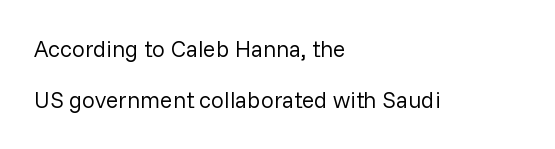
The image shows 23 px text type, upright; set left-aligned, loose line spacing (2.23x), normal letter spacing, not underlined.
